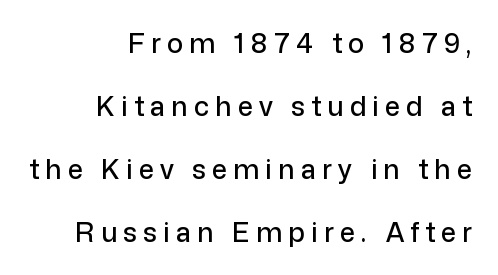
Q: Is the text italic (slanted)? A: No, it is upright.
Q: Is the text underlined? A: No.
Q: How is the paragraph aligned? A: Right-aligned.
Q: Is the spacing between letters normal or unusually wide? A: Unusually wide.
Q: Is the spacing between lines tight, normal or loose? A: Loose.
